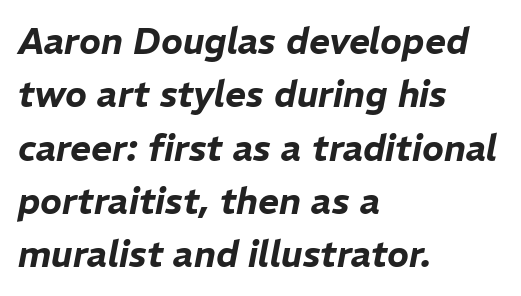
The image shows 36 px text type, italic (leaning right); set left-aligned, normal line spacing (1.48x), normal letter spacing, not underlined; low stroke contrast and a medium x-height.
